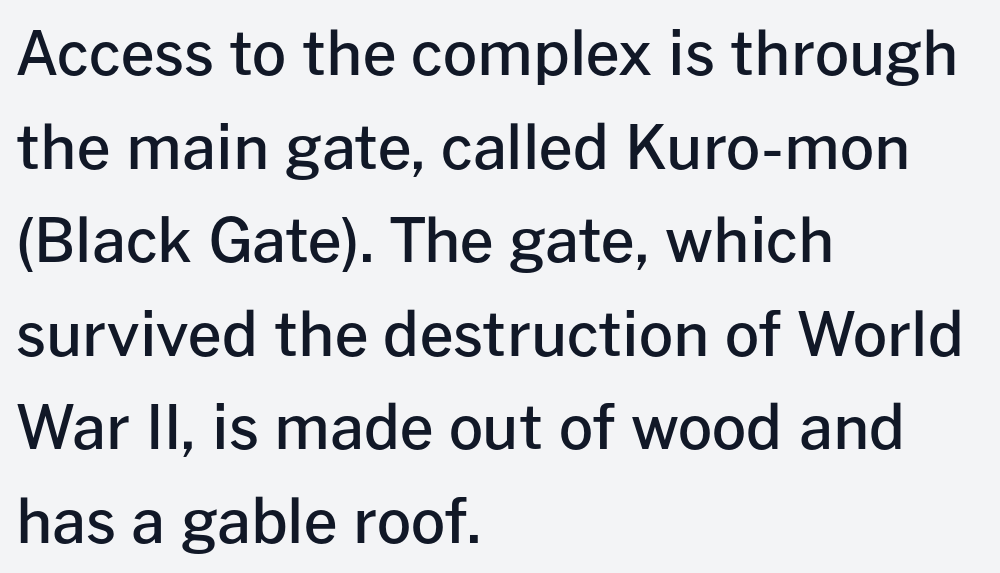
{"serif": "no", "italic": "no", "bold": "semi", "weight": "semibold", "width": "normal", "stroke_contrast": "low", "x_height": "medium", "monospaced": "no", "underline": "no", "align": "left", "line_spacing": "normal", "line_spacing_ratio": 1.56, "letter_spacing": "normal", "letter_spacing_em": 0.0, "glyph_px": 60}
